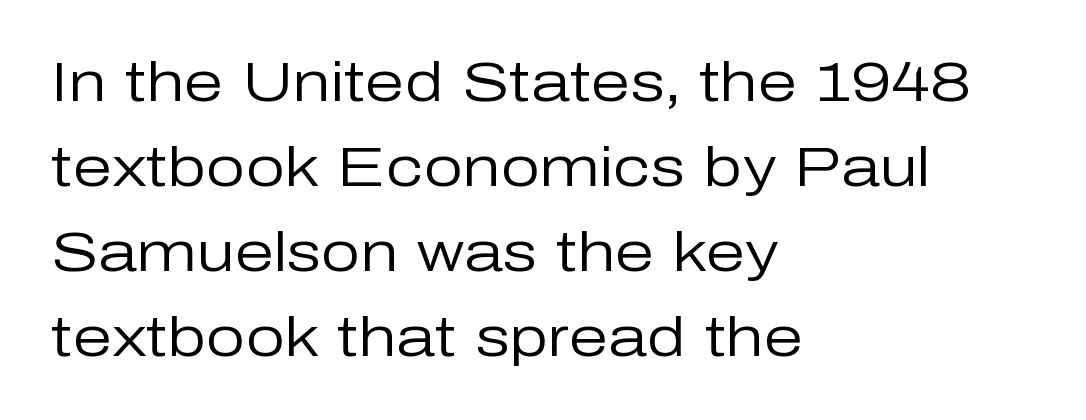
The image shows 56 px regular-weight sans-serif type, upright; set left-aligned, normal line spacing (1.52x), normal letter spacing, not underlined; low stroke contrast and a medium x-height.
